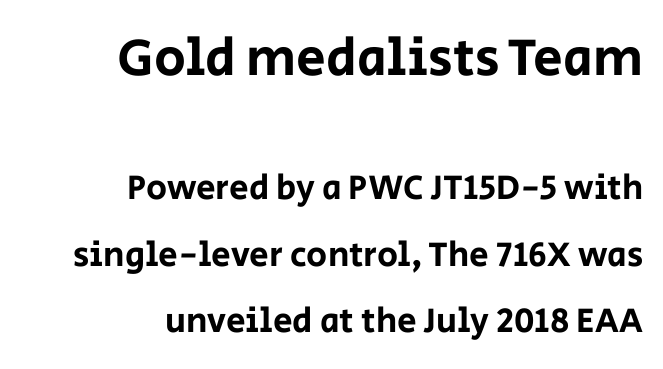
{"serif": "no", "italic": "no", "width": "normal", "stroke_contrast": "low", "x_height": "large", "monospaced": "no", "underline": "no", "align": "right", "line_spacing": "loose", "line_spacing_ratio": 1.9, "letter_spacing": "normal", "letter_spacing_em": 0.0, "larger_block": "first", "size_ratio": 1.51, "glyph_px": 53}
